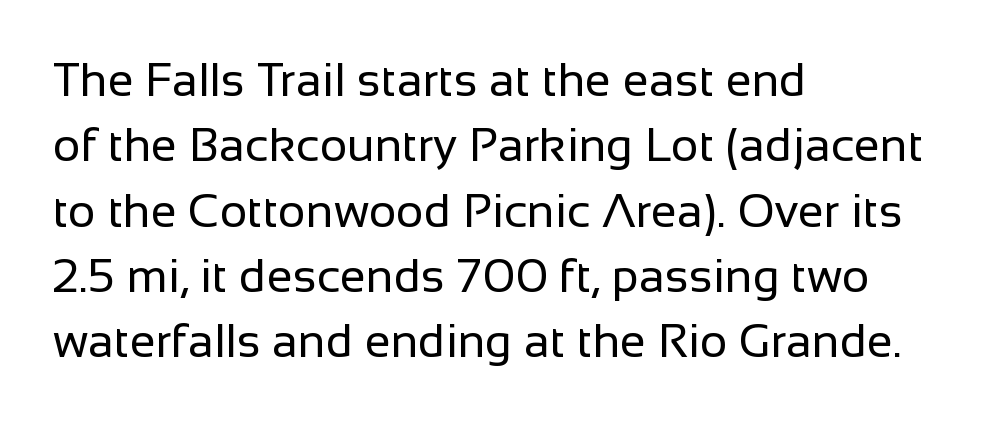
The image shows 47 px regular-weight sans-serif type, upright; set left-aligned, normal line spacing (1.39x), normal letter spacing, not underlined; low stroke contrast and a medium x-height.
